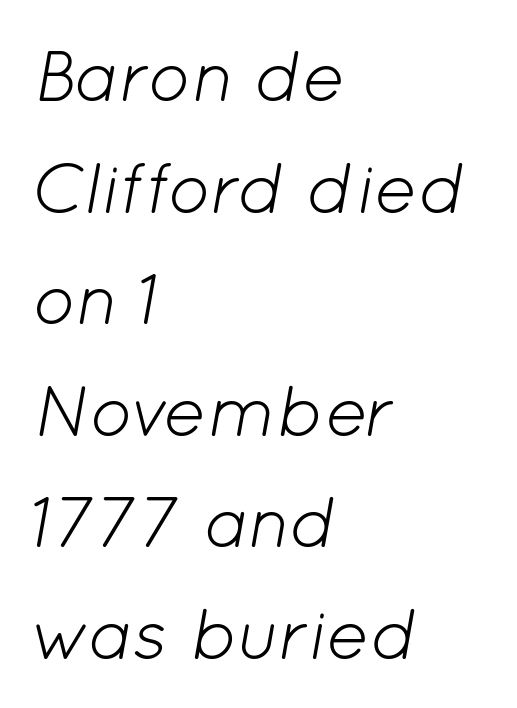
No extra tracking has been applied to these lines. Horizontal bands of white between lines are of average thickness. Is the stroke heavy? The answer is a plain regular-or-lighter. Does the copy run flush right? No — it runs flush left.
